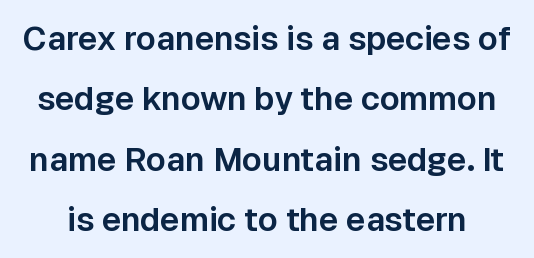
The passage shown is typed in a proportional face where columns would drift. Bare-footed words on every line. Spacing between characters is what you'd get straight out of the box. The letters stand upright; this is a roman face. Does the type have serifs? No, each stem ends abruptly.
